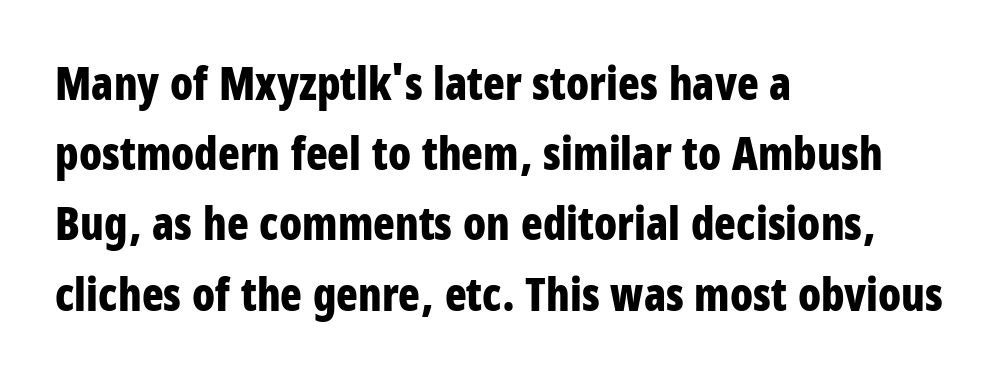
The image shows 45 px bold, condensed sans-serif type, upright; set left-aligned, normal line spacing (1.56x), normal letter spacing, not underlined; low stroke contrast and a large x-height.
